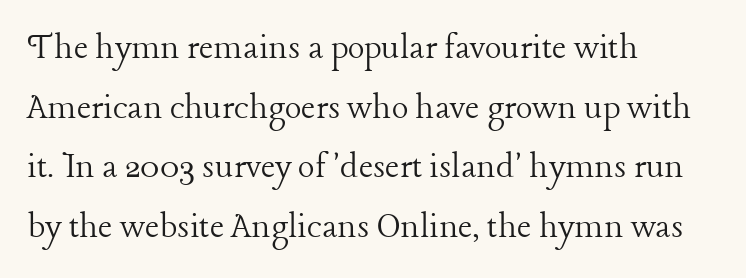
How would I describe the line gaps? Plain and ordinary. Caption: standard tracking, unaltered. Type without underlining. These lines were composed using upright roman letters.
